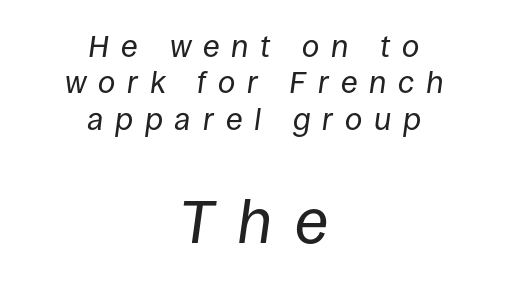
Horizontal alignment here is central, giving a formal, balanced look. Plain, unruled lines of type. This layout puts the modest block above and the oversized block below. The cut favours lightness, reaching ordinary text weight at its darkest. The line texture is sparse and dotted thanks to wide tracking. Each letter keeps its own natural width here, so spacing adapts to shape.
